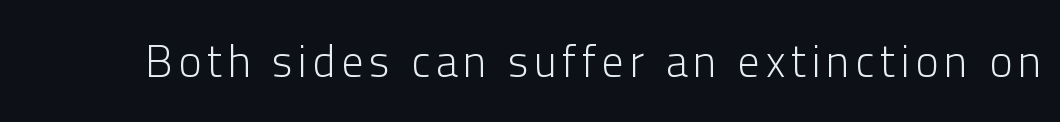
{"serif": "no", "italic": "no", "bold": "no", "weight": "light", "width": "normal", "stroke_contrast": "low", "x_height": "medium", "monospaced": "no", "underline": "no", "glyph_px": 44}
